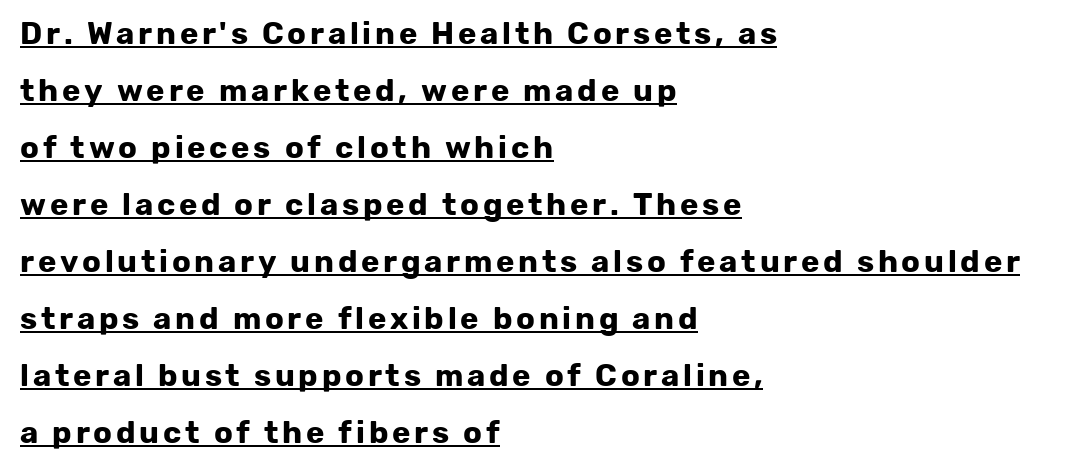
Think of a printed novel: that variable character pitch is what you see here. Beneath each row of characters lies a ruled line. The ragged edge is on the right, which tells us the setting is flush left. The lettering stays uniformly vertical, giving the passage a roman look.
